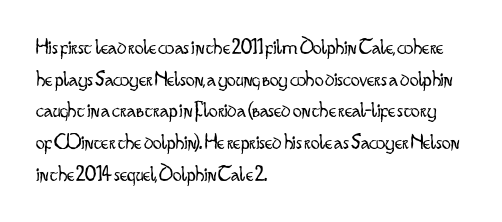
The image shows 22 px text type, upright; set left-aligned, normal line spacing (1.44x), normal letter spacing, not underlined.
